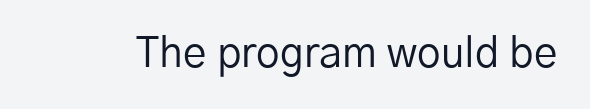
{"serif": "no", "italic": "no", "bold": "no", "weight": "regular", "width": "normal", "stroke_contrast": "low", "x_height": "medium", "monospaced": "no", "underline": "no", "letter_spacing": "normal", "letter_spacing_em": 0.0, "glyph_px": 42}
